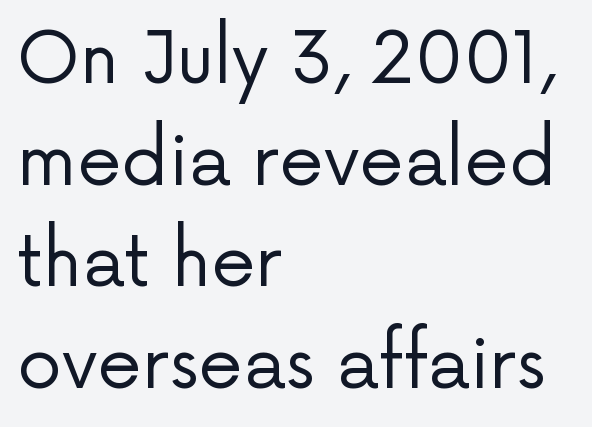
The image shows 71 px regular-weight sans-serif type, upright; set left-aligned, normal line spacing (1.43x), normal letter spacing, not underlined; low stroke contrast and a medium x-height.
